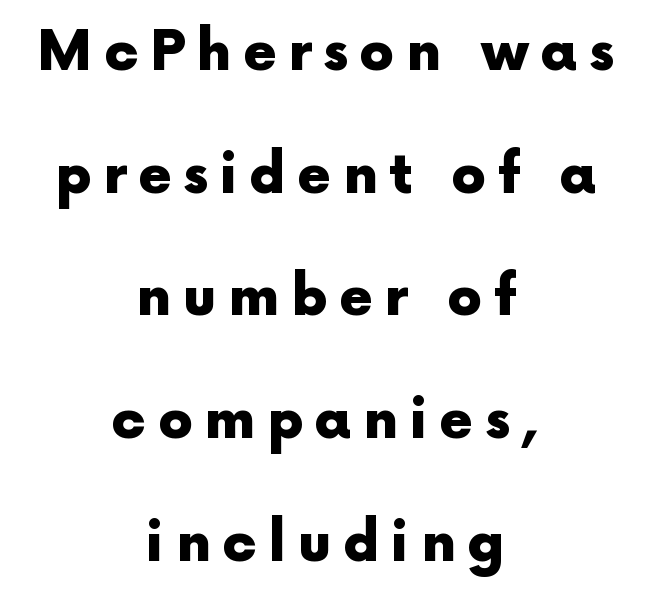
{"serif": "no", "italic": "no", "bold": "yes", "weight": "heavy", "width": "normal", "x_height": "medium", "monospaced": "no", "underline": "no", "align": "center", "line_spacing": "loose", "line_spacing_ratio": 2.23, "letter_spacing": "wide", "letter_spacing_em": 0.21, "glyph_px": 55}
